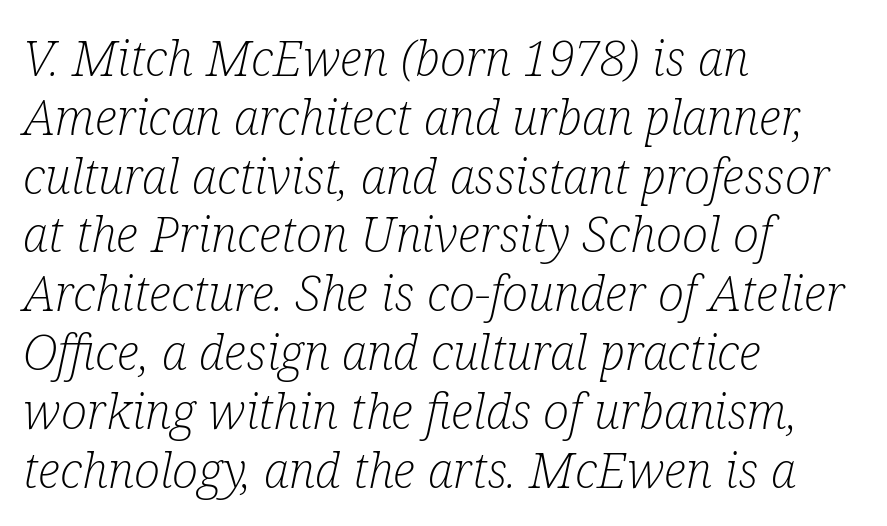
Quick note: italic. Is the letter spacing exaggerated? No — it looks like the ordinary default. The baseline area is clear. This reads as an unemphasized weight, regular at the heaviest. These lines are rendered in a variable-pitch font.
